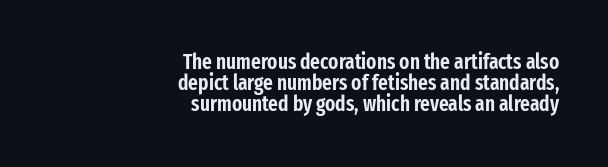
{"italic": "no", "underline": "no", "align": "right", "line_spacing": "tight", "line_spacing_ratio": 1.01, "letter_spacing": "normal", "letter_spacing_em": 0.0, "glyph_px": 21}
